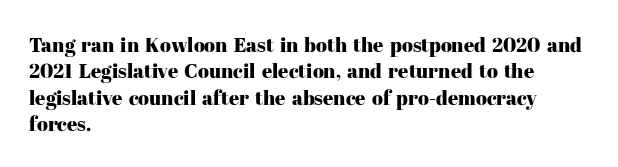
The image shows 20 px text type, upright; set left-aligned, normal line spacing (1.32x), normal letter spacing, not underlined.
